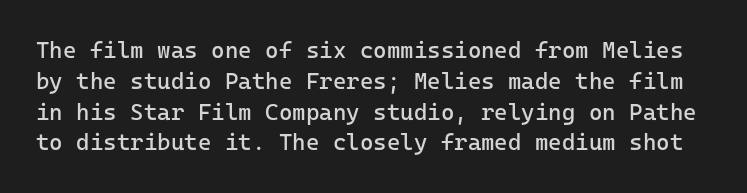
Compared with a typical body face, this is equally light or lighter still. Rule under the text: the space is simply empty. Characters follow at the spacing the type designer built in. Each new line begins a customary step beneath the previous one. Posture: vertical.
